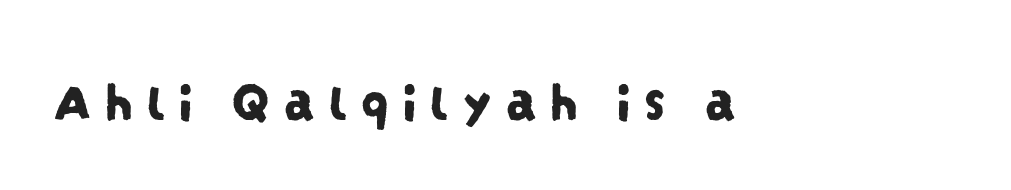
You can tell from the bare stems that sans-serif type was used. The area under the type is left untouched. These lines have a slow, spaced-out rhythm from letter to letter. These lines are rendered in a variable-pitch font.
